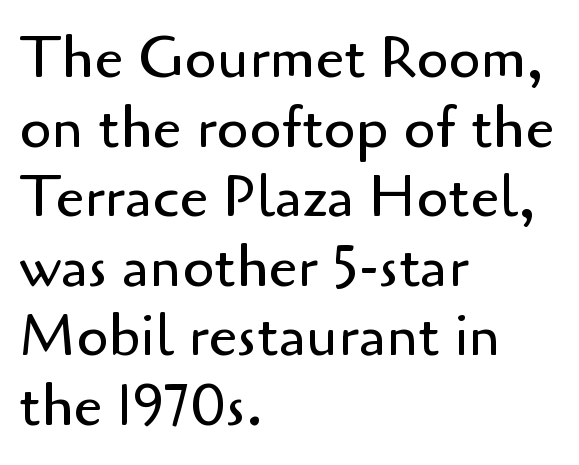
Q: Is the text bold? A: No.
Q: Is the text italic (slanted)? A: No, it is upright.
Q: Is the typeface a serif or a sans-serif typeface? A: Sans-serif.
Q: Is the text underlined? A: No.
Q: How is the paragraph aligned? A: Left-aligned.
Q: Is the spacing between letters normal or unusually wide? A: Normal.
Q: Width (condensed, normal, or wide)? A: Normal.
Q: Stroke contrast? A: Low.
Q: x-height? A: Small.
Q: Monospaced? A: No.
